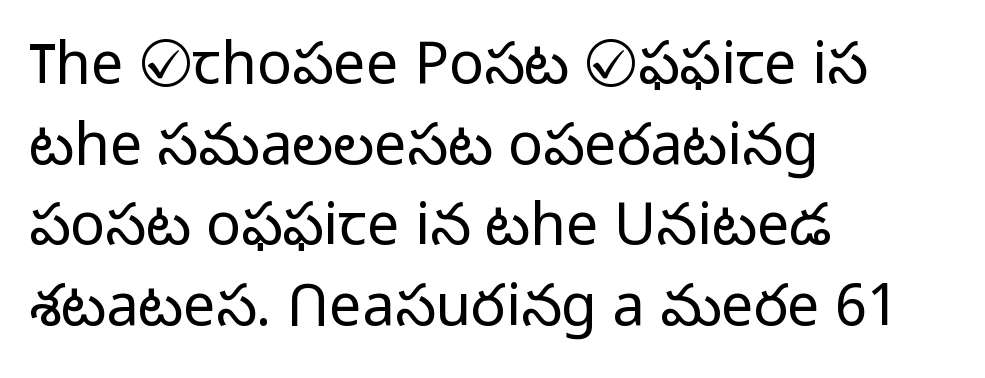
Tracking value appears to be zero — textbook default spacing. No extra ink here — the face is not bold. Is this a fixed-width face? No — the glyphs have proportional, varying widths. The line-height multiplier appears to be the usual default. Nope, no serifs anywhere on these letters. Descenders hang freely into open space.
